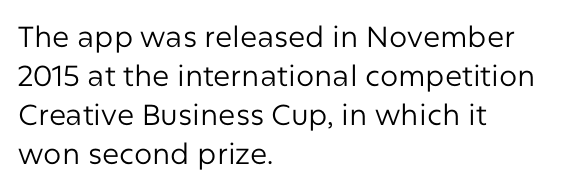
The image shows 29 px regular-weight sans-serif type, upright; set left-aligned, normal line spacing (1.35x), normal letter spacing, not underlined; low stroke contrast and a medium x-height.
